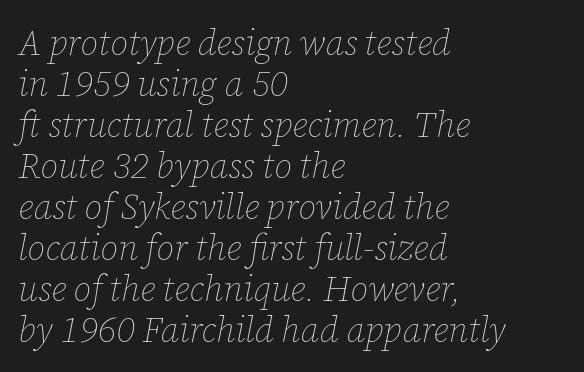
The letters advance in unequal steps, a hallmark of proportional type. Only glyphs here, with clear space below each row. The passage shown has conventional tracking throughout. Would a proofreader flag this as italicized? Yes. Casual observation: everything's shoved over to the left. The passage shown is not bold in any degree.
